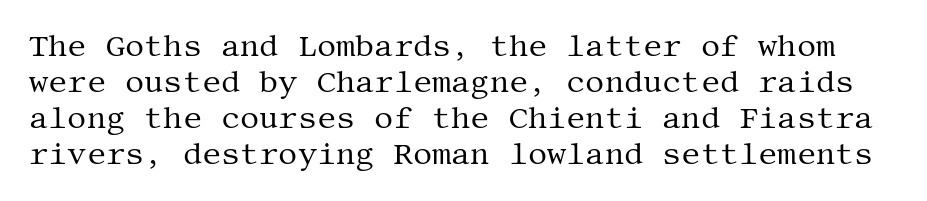
The horizontal fit of the characters is conventional and even. It's the straight-up-and-down kind of type. Is the type heavy? It reads as light-to-regular instead. Examine the stroke ends and you'll spot serifs. Type without underlining.
